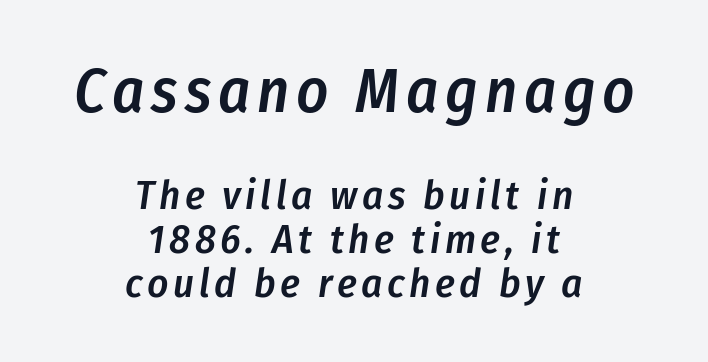
Q: Is the text bold? A: Semi-bold.
Q: Is the text italic (slanted)? A: Yes, it leans right by about 8 degrees.
Q: Is the text underlined? A: No.
Q: How is the paragraph aligned? A: Centered.
Q: Is the spacing between lines tight, normal or loose? A: Tight.
Q: Which block of text is set in a larger size, the first (top) or the second (bottom)? A: The first (top) one.
Q: Width (condensed, normal, or wide)? A: Condensed.
Q: Stroke contrast? A: Low.
Q: x-height? A: Medium.
Q: Monospaced? A: No.
